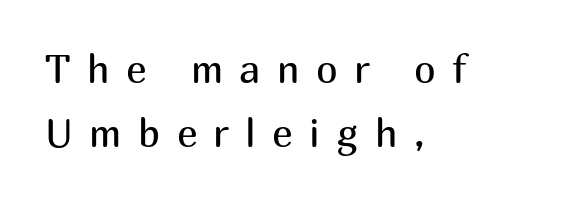
Q: Is the text bold? A: No.
Q: Is the text italic (slanted)? A: No, it is upright.
Q: Is the typeface a serif or a sans-serif typeface? A: Sans-serif.
Q: Is the text underlined? A: No.
Q: How is the paragraph aligned? A: Left-aligned.
Q: Is the spacing between letters normal or unusually wide? A: Unusually wide.
Q: Is the spacing between lines tight, normal or loose? A: Normal.
Q: Width (condensed, normal, or wide)? A: Normal.
Q: Stroke contrast? A: Medium.
Q: x-height? A: Medium.
Q: Monospaced? A: No.
